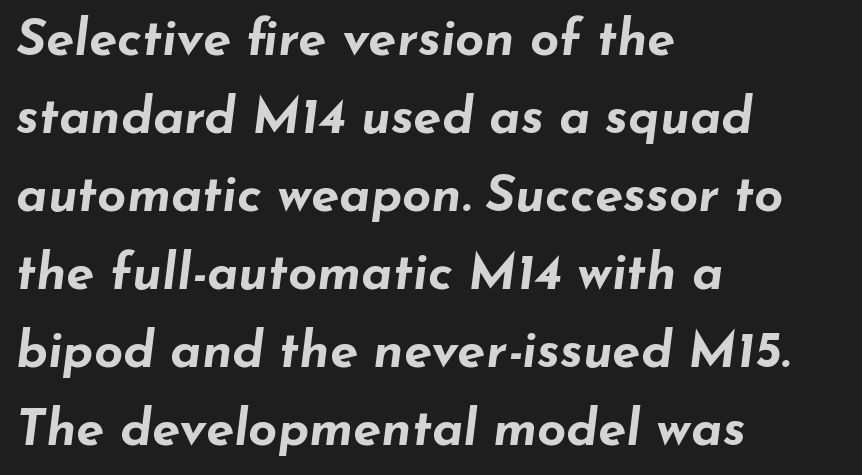
The image shows 51 px bold, wide type, italic (leaning right); set left-aligned, normal line spacing (1.53x), normal letter spacing, not underlined; low stroke contrast and a small x-height.
